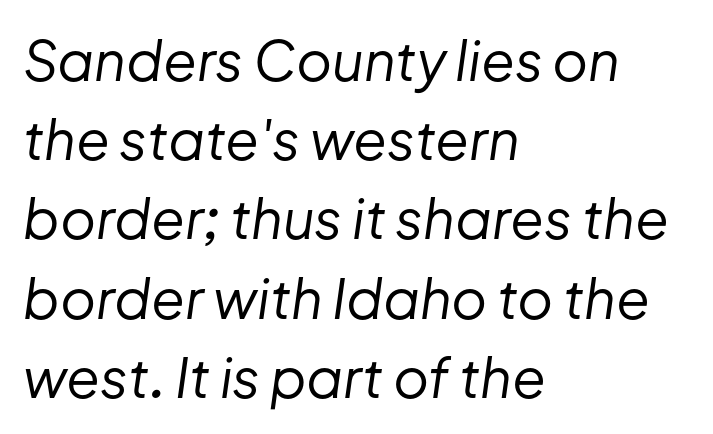
Stems and bowls with no extra thickness — not bold. Slanted lettering throughout. In terms of letterspacing, this is plain default setting. Quick note: underline off.
